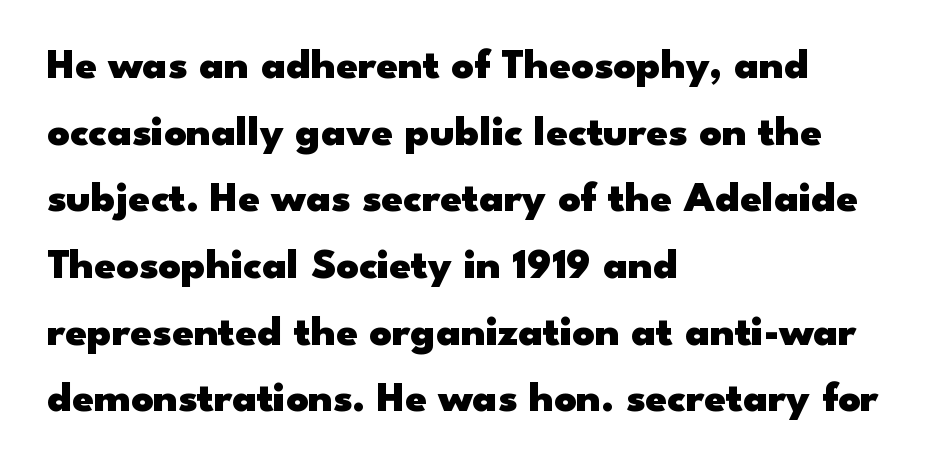
Regarding leading, the lines here are spaced in the standard way. A dark, heavy texture on the line: the type is bold. Default kerning and tracking; the words read as compact shapes. A clean baseline with only descenders dipping below it. The face used here is proportionally spaced, like ordinary book or web type. The designer went with a sans here, leaving each stem footless.
